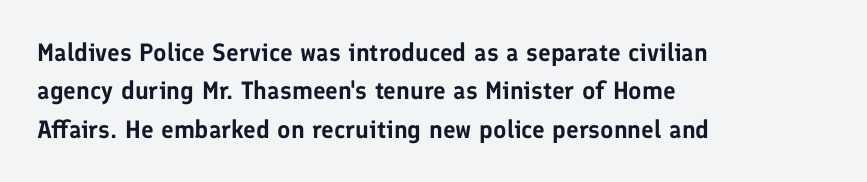
These lines stack with their left ends in a neat column. This is the regular roman posture of the typeface. Leading matches the norm, producing a regular column. No extra tracking has been applied to these lines. Type without underlining.
